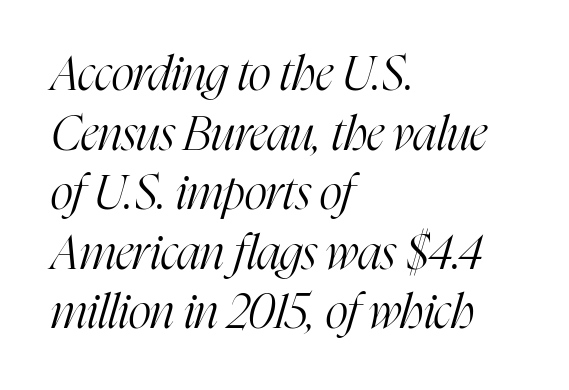
{"serif": "yes", "italic": "yes", "lean": "right", "slant_degrees": 16, "bold": "no", "weight": "light", "width": "condensed", "stroke_contrast": "high", "x_height": "medium", "monospaced": "no", "underline": "no", "align": "left", "line_spacing_ratio": 1.24, "letter_spacing": "normal", "letter_spacing_em": 0.0, "glyph_px": 48}
